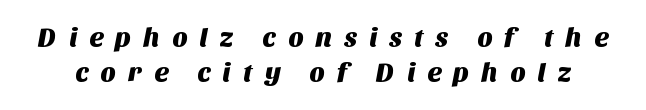
Glyph-to-glyph distance is far greater than everyday printed text. Vertical spacing — default. The strip under each line holds only bare page.
